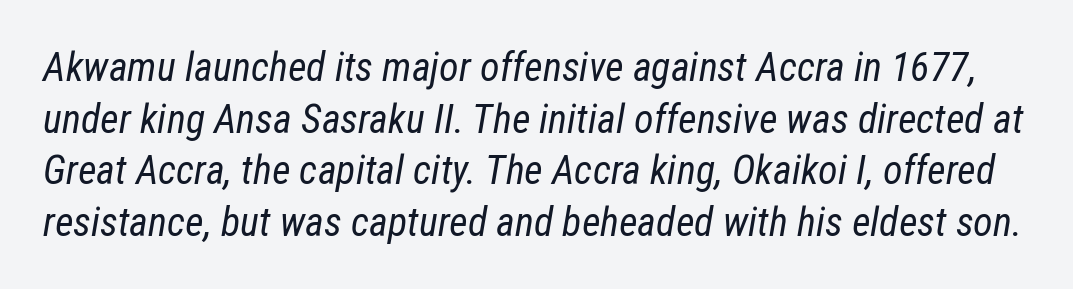
{"italic": "yes", "lean": "right", "slant_degrees": 12, "bold": "no", "weight": "regular", "width": "condensed", "stroke_contrast": "low", "x_height": "medium", "monospaced": "no", "underline": "no", "line_spacing": "normal", "line_spacing_ratio": 1.29, "letter_spacing": "normal", "letter_spacing_em": 0.0, "glyph_px": 40}
